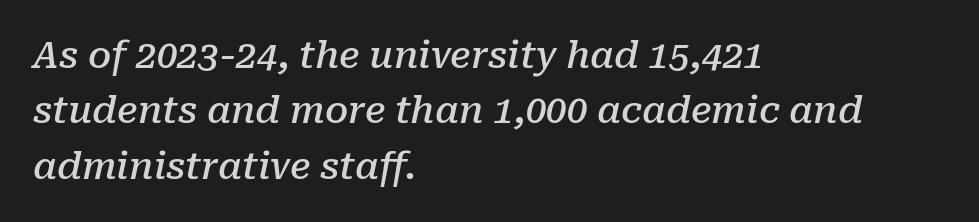
{"serif": "yes", "italic": "yes", "lean": "right", "slant_degrees": 10, "bold": "semi", "weight": "semibold", "width": "normal", "stroke_contrast": "low", "x_height": "medium", "monospaced": "no", "underline": "no", "align": "left", "line_spacing": "normal", "line_spacing_ratio": 1.5, "letter_spacing": "normal", "letter_spacing_em": 0.0, "glyph_px": 37}
